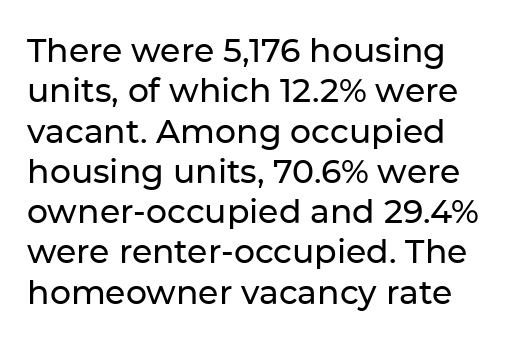
{"serif": "no", "italic": "no", "width": "normal", "stroke_contrast": "low", "x_height": "medium", "monospaced": "no", "underline": "no", "align": "left", "line_spacing_ratio": 1.22, "letter_spacing": "normal", "letter_spacing_em": 0.0, "glyph_px": 33}
